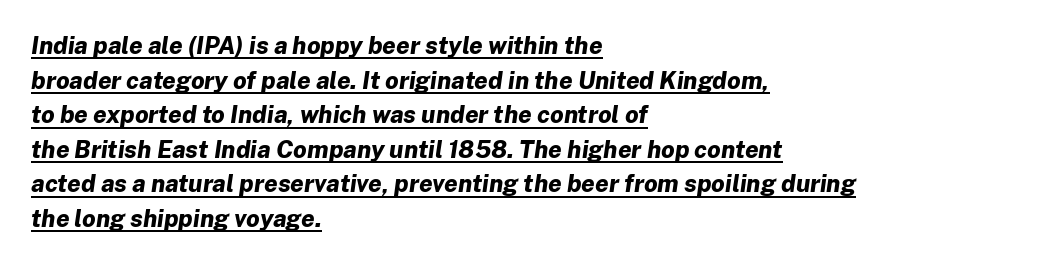
{"italic": "yes", "lean": "right", "slant_degrees": 8, "bold": "yes", "underline": "yes", "align": "left", "line_spacing": "normal", "line_spacing_ratio": 1.44, "letter_spacing": "normal", "letter_spacing_em": 0.0, "glyph_px": 24}
